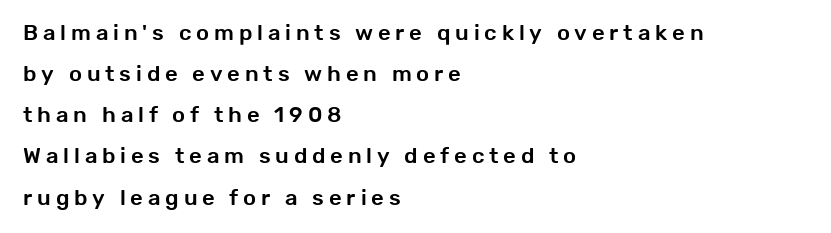
The typesetter chose a ragged-right arrangement here. Upright lettering throughout. Plain, unruled lines of type. Loose tracking; the words dissolve into strings of separated letters.
